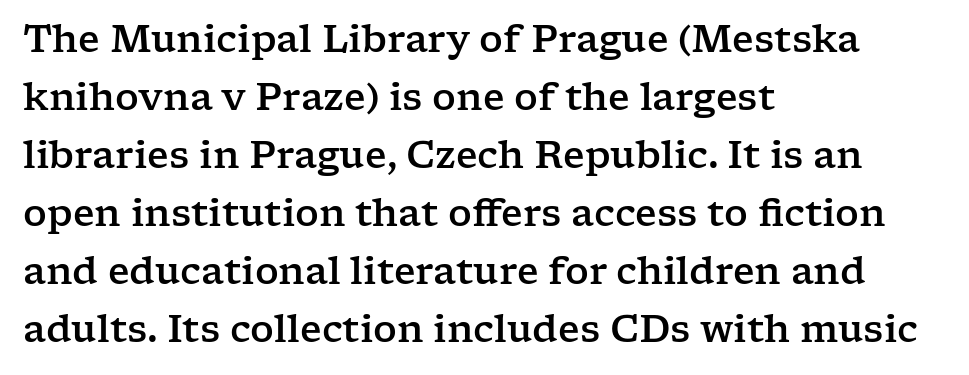
A student would call this left alignment; a typographer would say flush left, rag right. Letter spacing: default. When letters stand straight like this, we call the style roman or upright. Descenders hang freely into open space.
